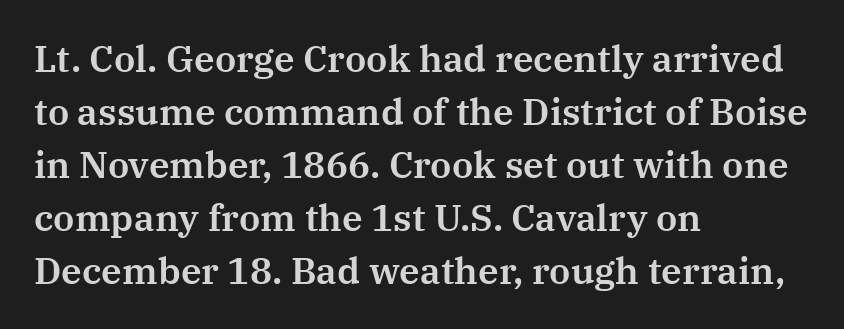
The image shows 37 px serif type, upright; set left-aligned, normal line spacing (1.43x), normal letter spacing, not underlined; medium stroke contrast and a medium x-height.
